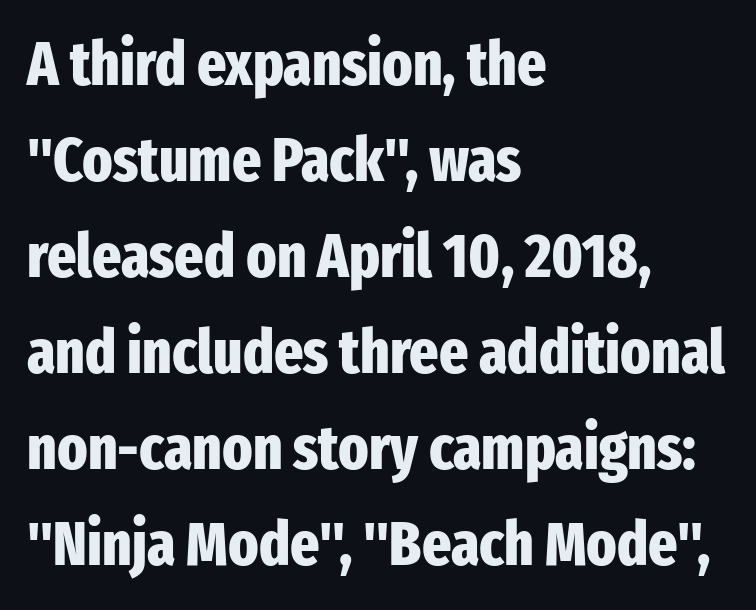
Q: Is the text bold? A: Yes.
Q: Is the text italic (slanted)? A: No, it is upright.
Q: Is the typeface a serif or a sans-serif typeface? A: Sans-serif.
Q: Is the text underlined? A: No.
Q: How is the paragraph aligned? A: Left-aligned.
Q: Is the spacing between letters normal or unusually wide? A: Normal.
Q: Is the spacing between lines tight, normal or loose? A: Normal.
Q: Width (condensed, normal, or wide)? A: Condensed.
Q: Stroke contrast? A: Low.
Q: x-height? A: Medium.
Q: Monospaced? A: No.
